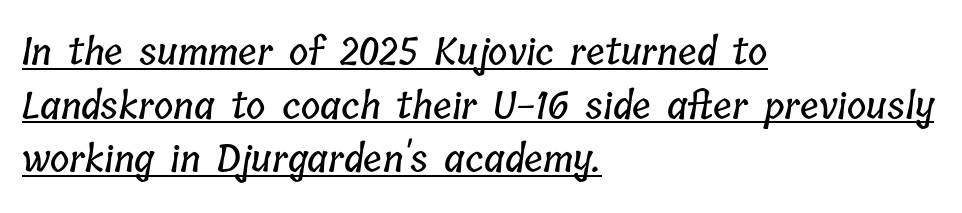
The image shows 37 px condensed type; set left-aligned, normal line spacing (1.45x), normal letter spacing, underlined; low stroke contrast and a medium x-height.
